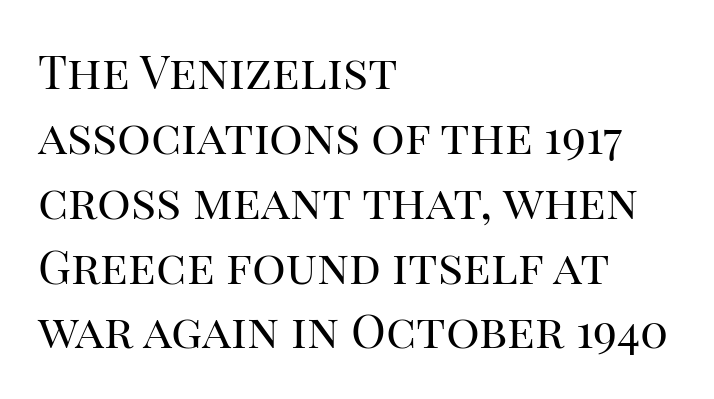
The image shows 47 px regular-weight serif type, upright; set left-aligned, normal line spacing (1.38x), normal letter spacing, not underlined; high stroke contrast and a large x-height.
